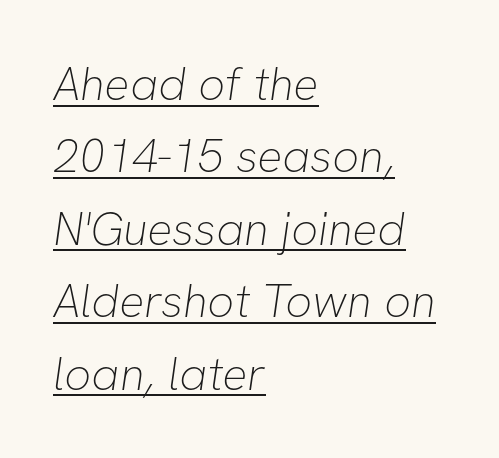
{"serif": "no", "bold": "no", "weight": "thin", "width": "normal", "stroke_contrast": "low", "x_height": "medium", "monospaced": "no", "underline": "yes", "align": "left", "line_spacing": "normal", "line_spacing_ratio": 1.54, "letter_spacing": "normal", "letter_spacing_em": 0.0, "glyph_px": 47}
